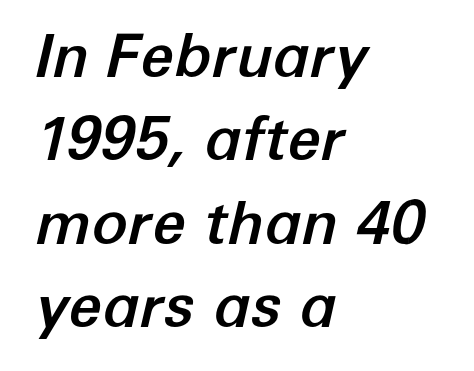
The image shows 60 px text type, italic (leaning right); set left-aligned, normal line spacing (1.39x), normal letter spacing, not underlined; low stroke contrast and a medium x-height.
